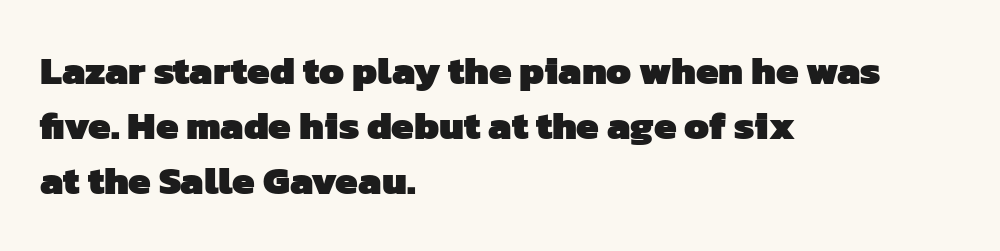
The space beneath each line is pristine and unruled. These lines sit exactly where default settings would place them. The tracking reads as untouched default to a designer's eye. Thick stems and heavy bowls — unmistakably bold. Is this a fixed-width face? No — the glyphs have proportional, varying widths. Letterform terminals end flat and unadorned throughout the passage.
